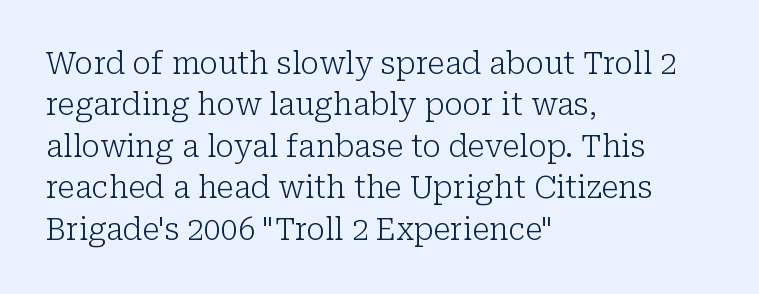
{"serif": "yes", "italic": "no", "bold": "no", "weight": "light", "width": "normal", "stroke_contrast": "low", "x_height": "medium", "monospaced": "no", "underline": "no", "align": "left", "line_spacing": "normal", "line_spacing_ratio": 1.38, "letter_spacing": "normal", "letter_spacing_em": 0.0, "glyph_px": 30}
